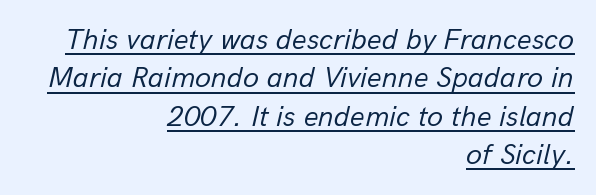
Do the characters align in a grid? No, the font is proportional. The paragraph shown leans on its right margin. Leading matches the norm, producing a regular column. This sample uses plain, unmodified letter spacing. Designer's note — italics engaged. The lettering is marked with a stroke running underneath it.
